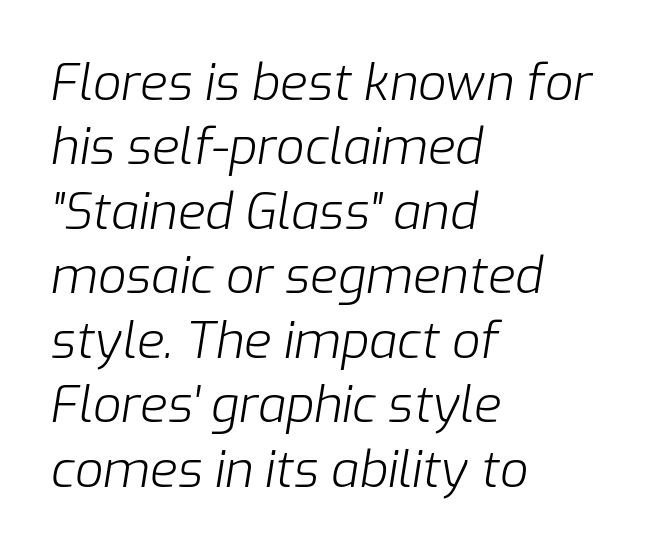
This rendering leaves character spacing at its baseline value. Each letter keeps its own natural width here, so spacing adapts to shape. Posture: slanted. Beneath every word, the page is bare. A classic flush-left, rag-right setting is used for this passage.
